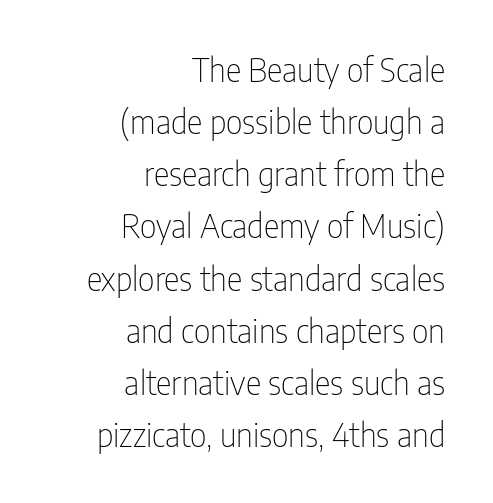
The image shows 33 px thin, condensed sans-serif type, upright; set right-aligned, normal line spacing (1.58x), normal letter spacing, not underlined; low stroke contrast and a medium x-height.
